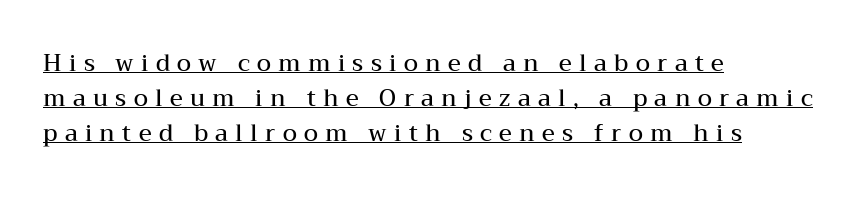
{"italic": "no", "bold": "semi", "underline": "yes", "align": "left", "line_spacing": "normal", "line_spacing_ratio": 1.52, "letter_spacing": "wide", "letter_spacing_em": 0.32, "glyph_px": 23}
